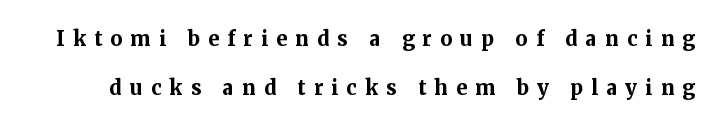
The image shows 20 px bold type, upright; set loose line spacing (2.46x), unusually wide letter spacing (+0.41 em), not underlined.
